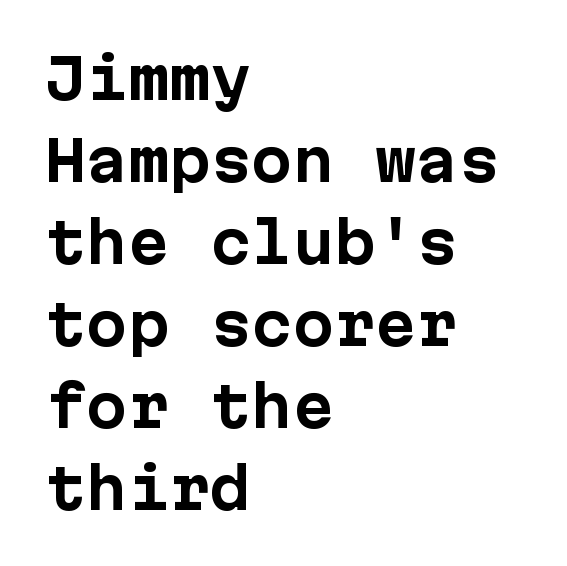
{"serif": "no", "italic": "no", "bold": "yes", "weight": "bold", "width": "normal", "stroke_contrast": "low", "x_height": "medium", "monospaced": "yes", "underline": "no", "align": "left", "line_spacing": "normal", "line_spacing_ratio": 1.49, "letter_spacing": "normal", "letter_spacing_em": 0.0, "glyph_px": 55}
